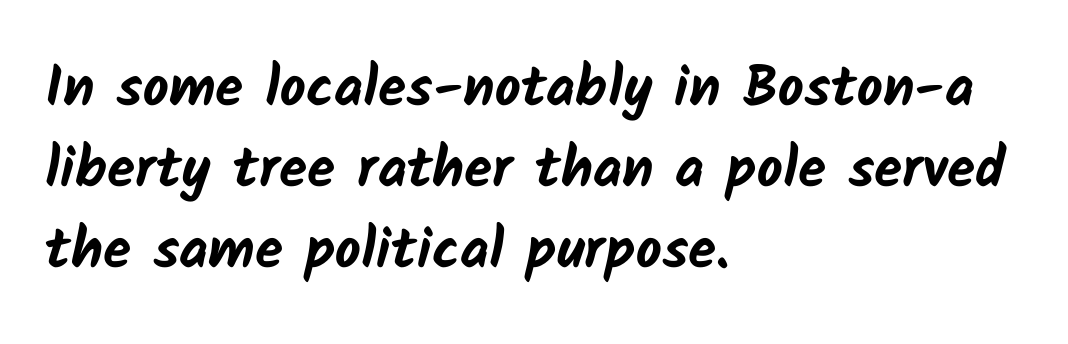
The space directly below the letters is spotless. Does the copy run flush right? No — it runs flush left. Character widths vary here, with narrow letters taking less room than wide ones. Does extra space separate the letters? No, they use regular spacing. The rendering shows plain stroke endings on the letterforms — a sans-serif design. The designer left line spacing at the default.
